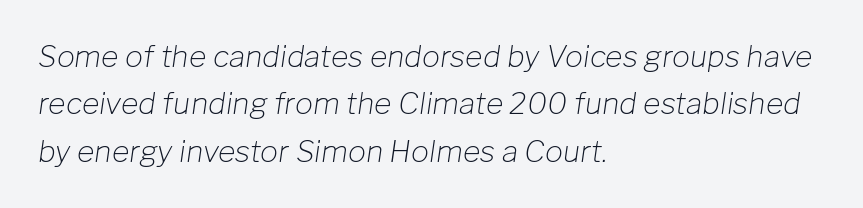
{"italic": "yes", "lean": "right", "slant_degrees": 8, "bold": "no", "weight": "light", "width": "normal", "stroke_contrast": "low", "x_height": "medium", "monospaced": "no", "underline": "no", "align": "left", "line_spacing": "normal", "line_spacing_ratio": 1.58, "letter_spacing": "normal", "letter_spacing_em": 0.0, "glyph_px": 30}
